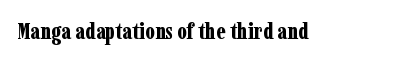
Short note: letters normally spaced. Words float on clear page, feet unadorned. The letters stand upright; this is a roman face. Heavy, bold letterforms.
